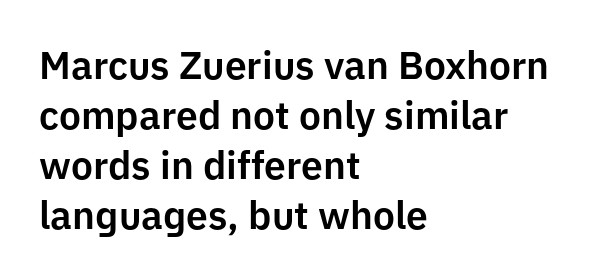
The image shows 39 px sans-serif type, upright; set left-aligned, normal line spacing (1.28x), normal letter spacing, not underlined; low stroke contrast and a medium x-height.
